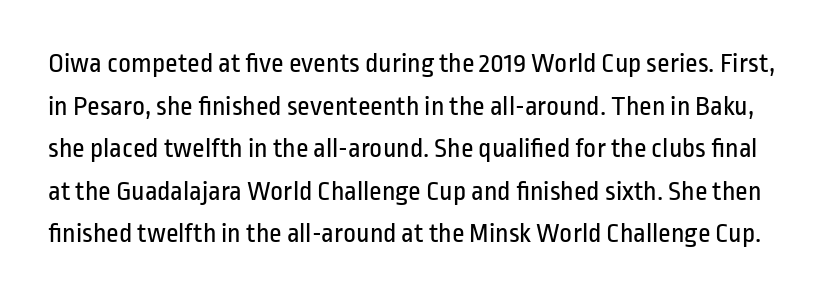
Q: Is the text bold? A: No.
Q: Is the text italic (slanted)? A: No, it is upright.
Q: Is the typeface a serif or a sans-serif typeface? A: Sans-serif.
Q: Is the text underlined? A: No.
Q: Is the spacing between letters normal or unusually wide? A: Normal.
Q: Is the spacing between lines tight, normal or loose? A: Normal.
Q: Width (condensed, normal, or wide)? A: Condensed.
Q: Stroke contrast? A: Low.
Q: x-height? A: Medium.
Q: Monospaced? A: No.
